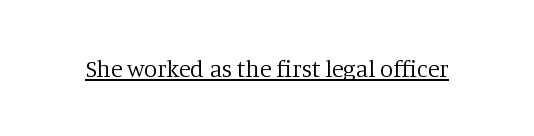
{"italic": "no", "bold": "no", "underline": "yes", "letter_spacing": "normal", "letter_spacing_em": 0.0, "glyph_px": 24}
